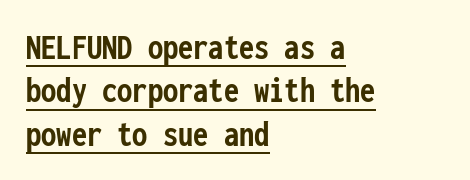
Letterform terminals end flat and unadorned throughout the passage. Is the block centered? No — it sits flush against the left margin. If you drew a line through each stem, it would be perfectly vertical. Horizontal bands of white between lines are thin slivers. Caption: lettering with a line underneath.
